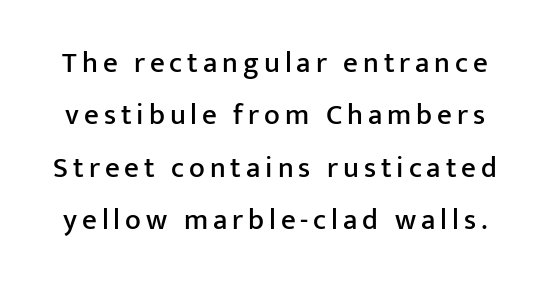
The image shows 29 px sans-serif type, upright; set line spacing 1.81x, not underlined; low stroke contrast and a medium x-height.
